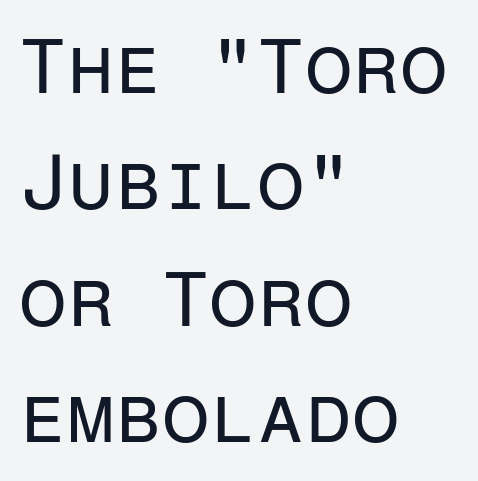
Bold? No — there's no thickening of the strokes. Does the copy run flush right? No — it runs flush left. Serif or sans? Sans — the stroke terminals are bare. A typesetter would call this monospace, since all characters share one set width.
